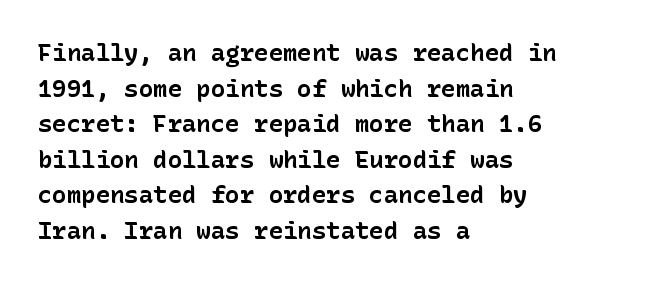
Its strokes are broad and dark, the hallmark of bold type. Short and long lines alike share a common starting point at left. Reading down the column, the eye jumps a familiar distance to each next line. Bare-footed words on every line.
